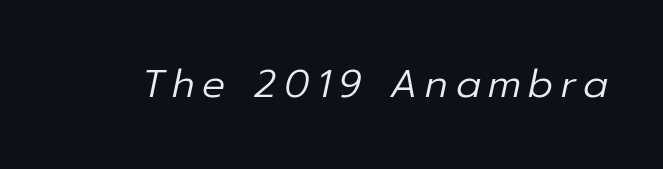
The lettering tilts uniformly, giving the passage an italic look. The tracking reads as deliberately expanded to a designer's eye. The font sits on the lighter half of the weight spectrum, regular included. Any mark beneath the type? The region is blank. You could not count columns in this text — the font is proportionally spaced.
